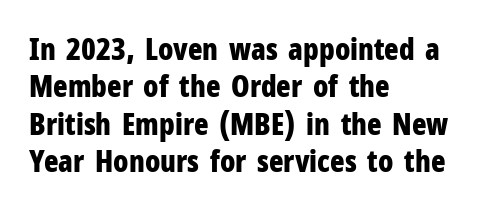
The horizontal fit of the characters is conventional and even. Note: no serifs on the glyphs. The axis of the letterforms is exactly vertical. Letters rest on an invisible, unmarked baseline. These lines are set flush left with a ragged right edge. A typesetter would call this proportional, since set widths differ per character.
